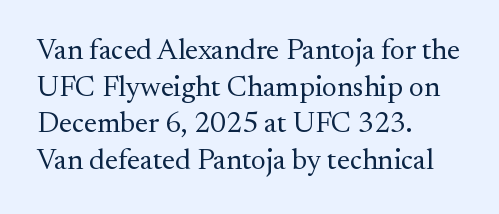
The image shows 29 px regular-weight serif type, upright; set left-aligned, normal line spacing (1.26x), normal letter spacing, not underlined; medium stroke contrast and a small x-height.
